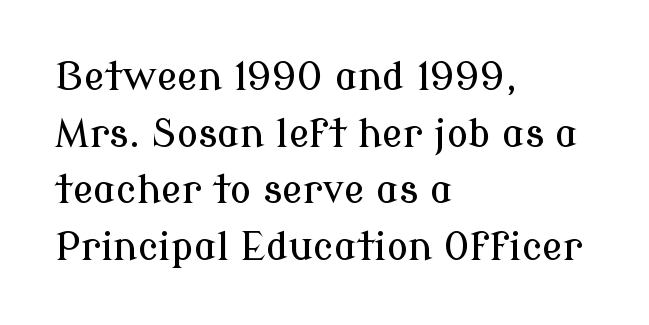
Q: Is the text italic (slanted)? A: No, it is upright.
Q: Is the typeface a serif or a sans-serif typeface? A: Serif.
Q: Is the text underlined? A: No.
Q: How is the paragraph aligned? A: Left-aligned.
Q: Is the spacing between letters normal or unusually wide? A: Normal.
Q: Is the spacing between lines tight, normal or loose? A: Normal.
Q: Width (condensed, normal, or wide)? A: Normal.
Q: Stroke contrast? A: Low.
Q: x-height? A: Medium.
Q: Monospaced? A: No.
